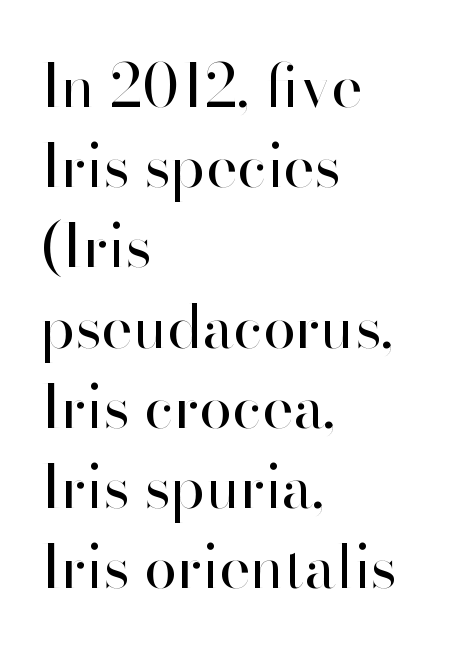
The image shows 59 px regular-weight sans-serif type, upright; set left-aligned, normal line spacing (1.36x), normal letter spacing, not underlined; high stroke contrast and a small x-height.
